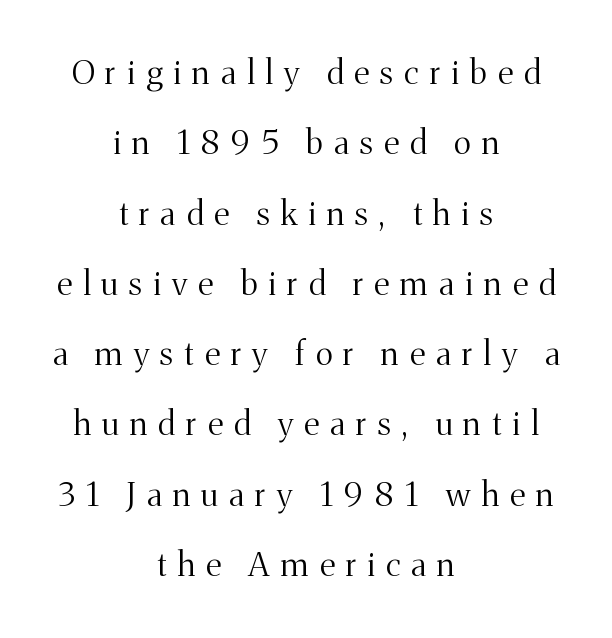
{"serif": "yes", "italic": "no", "bold": "no", "weight": "light", "width": "normal", "stroke_contrast": "medium", "x_height": "medium", "monospaced": "no", "underline": "no", "align": "center", "line_spacing": "loose", "line_spacing_ratio": 2.13, "letter_spacing": "wide", "letter_spacing_em": 0.34, "glyph_px": 33}
